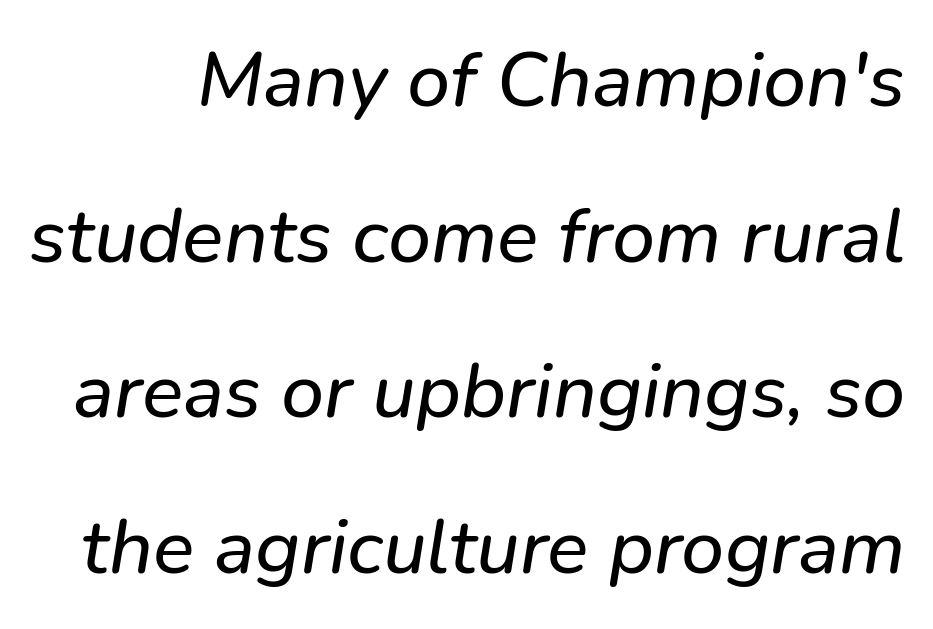
The image shows 77 px sans-serif type; set loose line spacing (2.02x), normal letter spacing, not underlined; low stroke contrast and a medium x-height.
